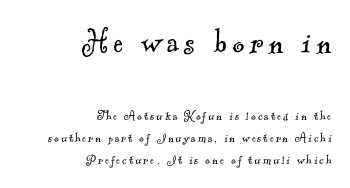
{"serif": "yes", "bold": "no", "weight": "light", "width": "normal", "x_height": "small", "monospaced": "no", "underline": "no", "align": "right", "line_spacing": "normal", "line_spacing_ratio": 1.57, "larger_block": "first", "size_ratio": 2.64, "glyph_px": 37}
